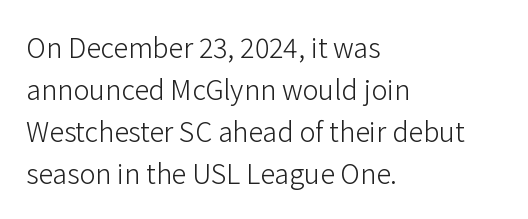
Q: Is the text bold? A: No.
Q: Is the text italic (slanted)? A: No, it is upright.
Q: Is the text underlined? A: No.
Q: How is the paragraph aligned? A: Left-aligned.
Q: Is the spacing between letters normal or unusually wide? A: Normal.
Q: Is the spacing between lines tight, normal or loose? A: Normal.
